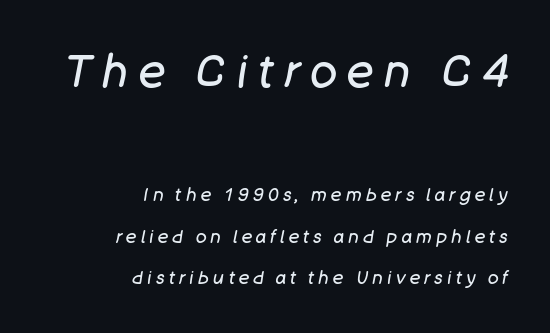
Q: Is the text bold? A: No.
Q: Is the text italic (slanted)? A: Yes, it leans right by about 11 degrees.
Q: Is the text underlined? A: No.
Q: How is the paragraph aligned? A: Right-aligned.
Q: Is the spacing between letters normal or unusually wide? A: Unusually wide.
Q: Is the spacing between lines tight, normal or loose? A: Loose.
Q: Which block of text is set in a larger size, the first (top) or the second (bottom)? A: The first (top) one.
Q: Width (condensed, normal, or wide)? A: Normal.
Q: Stroke contrast? A: Low.
Q: x-height? A: Large.
Q: Monospaced? A: No.
